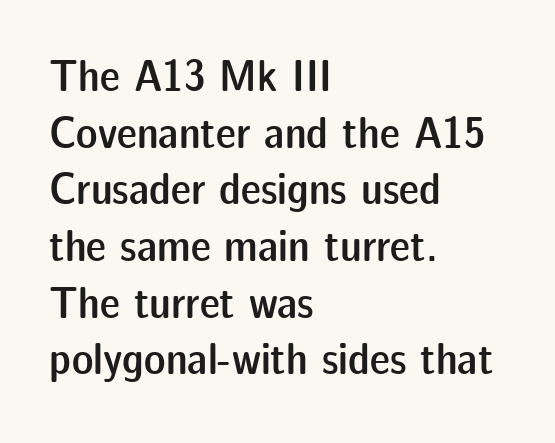
Q: Is the text bold? A: Semi-bold.
Q: Is the text italic (slanted)? A: No, it is upright.
Q: Is the typeface a serif or a sans-serif typeface? A: Sans-serif.
Q: Is the text underlined? A: No.
Q: How is the paragraph aligned? A: Left-aligned.
Q: Is the spacing between letters normal or unusually wide? A: Normal.
Q: Is the spacing between lines tight, normal or loose? A: Normal.
Q: Width (condensed, normal, or wide)? A: Normal.
Q: Stroke contrast? A: Low.
Q: x-height? A: Medium.
Q: Monospaced? A: No.
